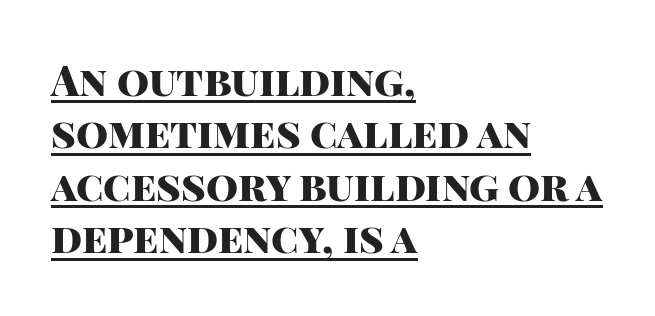
Q: Is the text bold? A: Yes.
Q: Is the text italic (slanted)? A: No, it is upright.
Q: Is the typeface a serif or a sans-serif typeface? A: Sans-serif.
Q: Is the text underlined? A: Yes.
Q: How is the paragraph aligned? A: Left-aligned.
Q: Is the spacing between letters normal or unusually wide? A: Normal.
Q: Is the spacing between lines tight, normal or loose? A: Normal.
Q: Width (condensed, normal, or wide)? A: Normal.
Q: Stroke contrast? A: High.
Q: x-height? A: Large.
Q: Monospaced? A: No.
